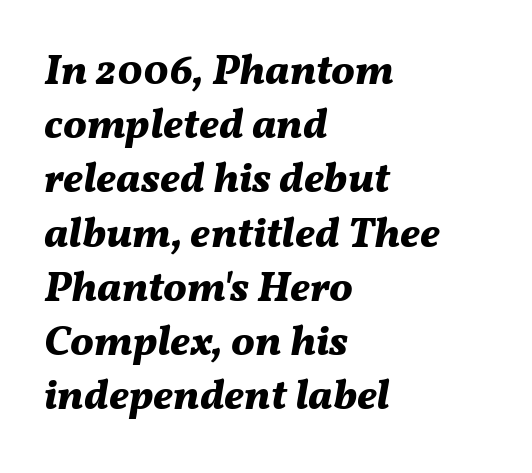
Q: Is the text bold? A: Yes.
Q: Is the text italic (slanted)? A: Yes, it leans right by about 11 degrees.
Q: Is the text underlined? A: No.
Q: How is the paragraph aligned? A: Left-aligned.
Q: Is the spacing between letters normal or unusually wide? A: Normal.
Q: Is the spacing between lines tight, normal or loose? A: Normal.
Q: Width (condensed, normal, or wide)? A: Normal.
Q: Stroke contrast? A: Medium.
Q: x-height? A: Medium.
Q: Monospaced? A: No.
